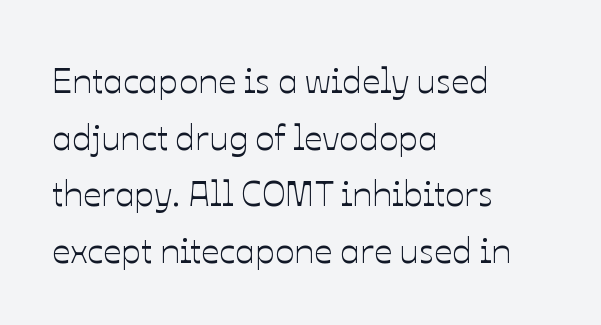
Q: Is the text italic (slanted)? A: No, it is upright.
Q: Is the text underlined? A: No.
Q: How is the paragraph aligned? A: Left-aligned.
Q: Is the spacing between letters normal or unusually wide? A: Normal.
Q: Is the spacing between lines tight, normal or loose? A: Normal.
Q: Width (condensed, normal, or wide)? A: Normal.
Q: Stroke contrast? A: Low.
Q: x-height? A: Medium.
Q: Monospaced? A: No.
